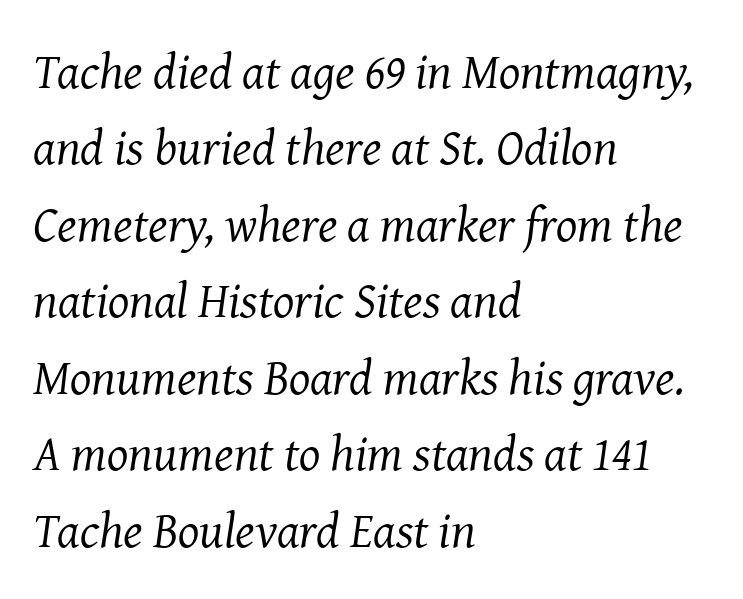
{"serif": "yes", "italic": "yes", "lean": "right", "slant_degrees": 8, "bold": "no", "weight": "regular", "width": "normal", "stroke_contrast": "medium", "x_height": "medium", "monospaced": "no", "underline": "no", "align": "left", "line_spacing": "normal", "line_spacing_ratio": 1.53, "letter_spacing": "normal", "letter_spacing_em": 0.0, "glyph_px": 50}
